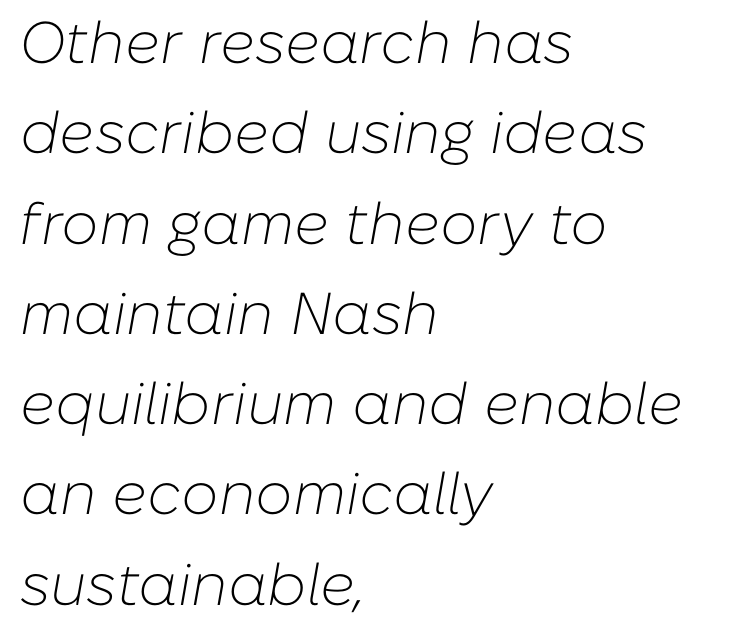
A typesetter would mark this as italic. Think of a printed novel: that variable character pitch is what you see here. Students, observe: this is what conventionally led text looks like. Tracking here is standard; glyphs follow each other at the usual distance. The font sits on the lighter half of the weight spectrum, regular included. Any mark beneath the type? The region is blank.
